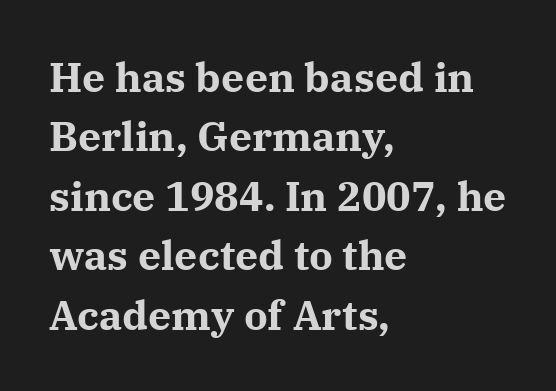
The image shows 41 px bold serif type, upright; set left-aligned, normal line spacing (1.45x), normal letter spacing, not underlined; medium stroke contrast and a medium x-height.
